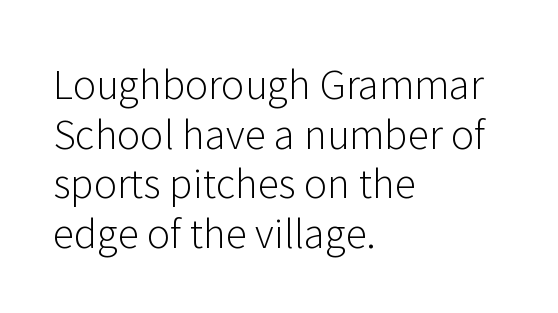
Typeset ragged right — the left edge is the straight one. Each row of text sits above clean, open space. The weight tops out at a normal text grade. Nobody touched the tracking dial on this one. This sample keeps an unexceptional amount of space between lines.
